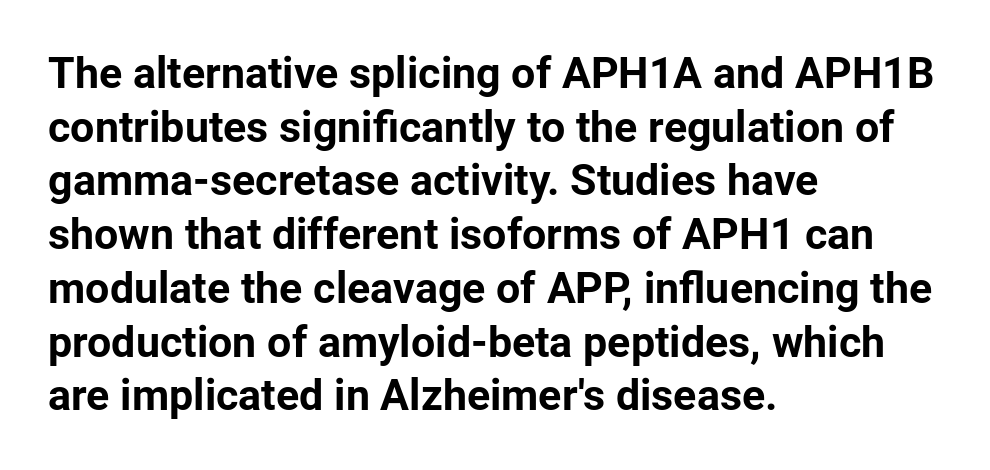
Q: Is the text bold? A: Yes.
Q: Is the text italic (slanted)? A: No, it is upright.
Q: Is the typeface a serif or a sans-serif typeface? A: Sans-serif.
Q: Is the text underlined? A: No.
Q: How is the paragraph aligned? A: Left-aligned.
Q: Is the spacing between letters normal or unusually wide? A: Normal.
Q: Is the spacing between lines tight, normal or loose? A: Normal.
Q: Width (condensed, normal, or wide)? A: Normal.
Q: Stroke contrast? A: Low.
Q: x-height? A: Medium.
Q: Monospaced? A: No.
